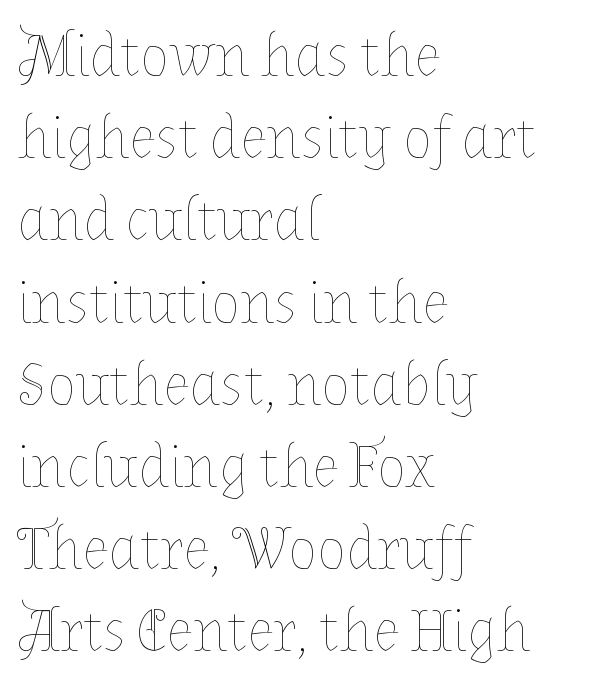
Q: Is the text bold? A: No.
Q: Is the text italic (slanted)? A: No, it is upright.
Q: Is the text underlined? A: No.
Q: How is the paragraph aligned? A: Left-aligned.
Q: Is the spacing between letters normal or unusually wide? A: Normal.
Q: Is the spacing between lines tight, normal or loose? A: Normal.
Q: Width (condensed, normal, or wide)? A: Normal.
Q: Stroke contrast? A: Low.
Q: x-height? A: Medium.
Q: Monospaced? A: No.
